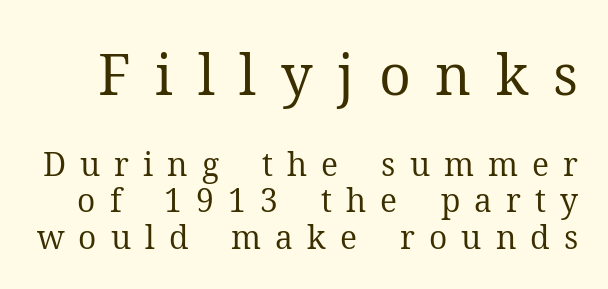
The image shows 56 px regular-weight serif type, upright; set tight line spacing (1.14x), unusually wide letter spacing (+0.44 em), not underlined; the first (top) block is 1.75x larger; medium stroke contrast and a medium x-height.
